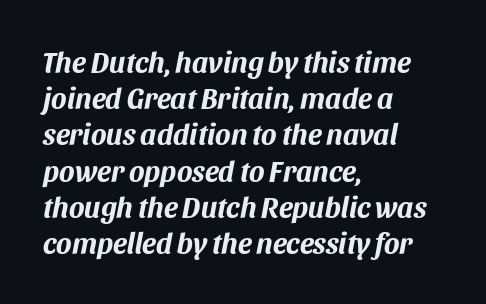
Q: Is the text bold? A: Yes.
Q: Is the text italic (slanted)? A: Yes, it leans right by about 11 degrees.
Q: Is the text underlined? A: No.
Q: How is the paragraph aligned? A: Left-aligned.
Q: Is the spacing between letters normal or unusually wide? A: Normal.
Q: Is the spacing between lines tight, normal or loose? A: Normal.
Q: Width (condensed, normal, or wide)? A: Normal.
Q: Stroke contrast? A: Medium.
Q: x-height? A: Large.
Q: Monospaced? A: No.
